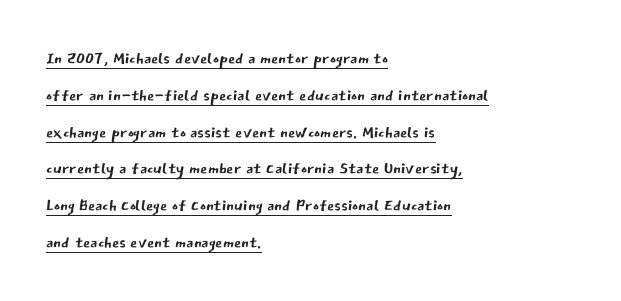
{"italic": "no", "bold": "no", "underline": "yes", "align": "left", "line_spacing": "normal", "line_spacing_ratio": 1.6, "letter_spacing": "normal", "letter_spacing_em": 0.0, "glyph_px": 23}
